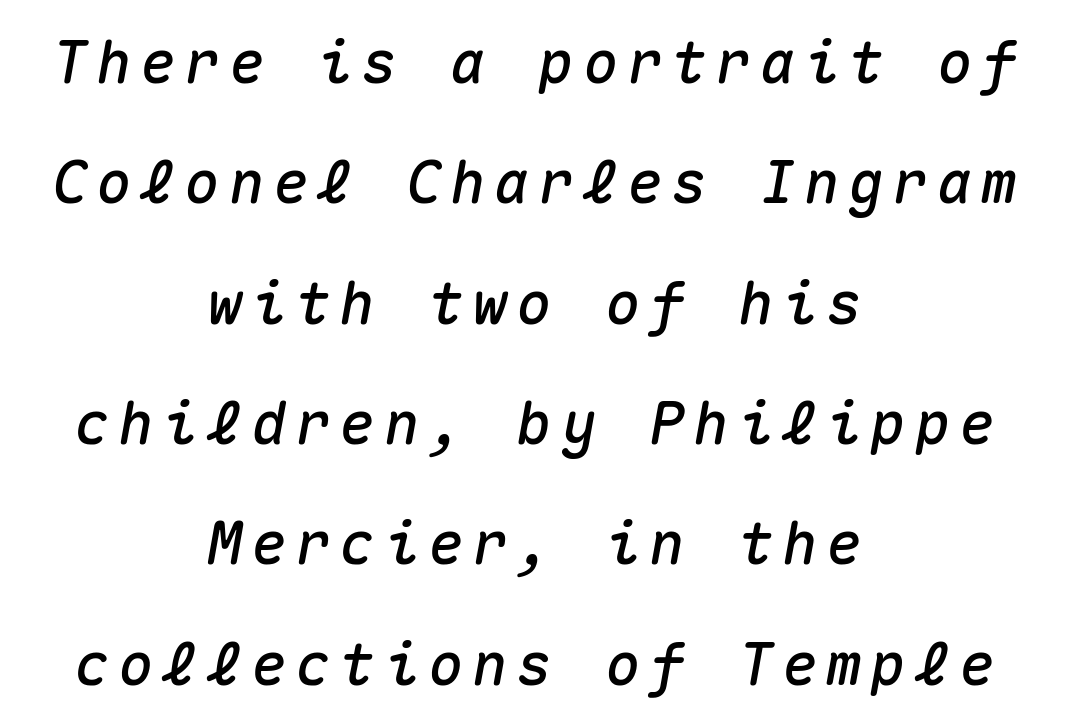
The image shows 59 px text type, italic (leaning right), monospaced; set centered, loose line spacing (2.04x), not underlined; medium stroke contrast and a medium x-height.
